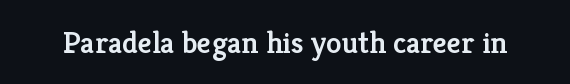
{"serif": "yes", "italic": "no", "bold": "semi", "weight": "semibold", "width": "normal", "stroke_contrast": "low", "x_height": "medium", "monospaced": "no", "underline": "no", "letter_spacing": "normal", "letter_spacing_em": 0.0, "glyph_px": 31}
